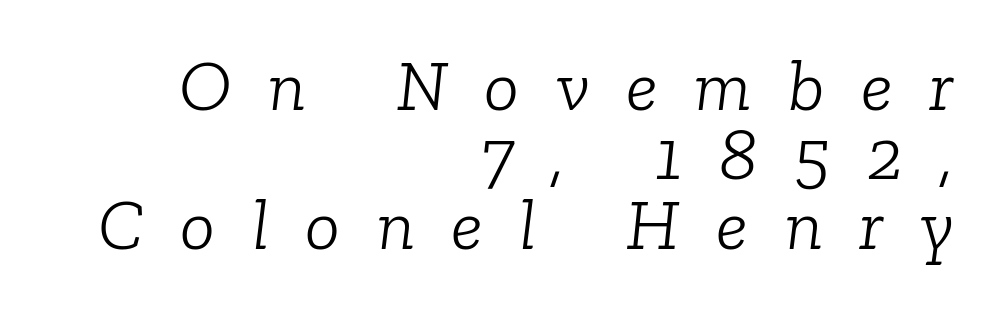
{"serif": "yes", "italic": "yes", "lean": "right", "slant_degrees": 6, "bold": "no", "weight": "light", "width": "normal", "stroke_contrast": "low", "x_height": "medium", "monospaced": "no", "underline": "no", "align": "right", "line_spacing": "tight", "line_spacing_ratio": 0.95, "letter_spacing": "wide", "letter_spacing_em": 0.5, "glyph_px": 73}
